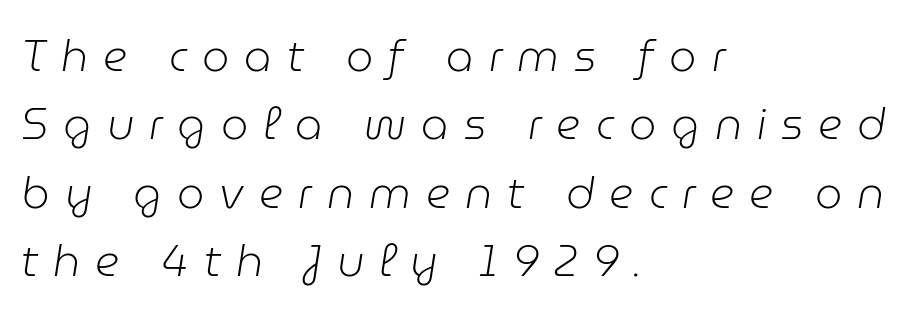
Q: Is the text bold? A: No.
Q: Is the text italic (slanted)? A: Yes, it leans right by about 9 degrees.
Q: Is the text underlined? A: No.
Q: How is the paragraph aligned? A: Left-aligned.
Q: Is the spacing between letters normal or unusually wide? A: Unusually wide.
Q: Is the spacing between lines tight, normal or loose? A: Normal.
Q: Width (condensed, normal, or wide)? A: Normal.
Q: Stroke contrast? A: Low.
Q: x-height? A: Medium.
Q: Monospaced? A: No.
